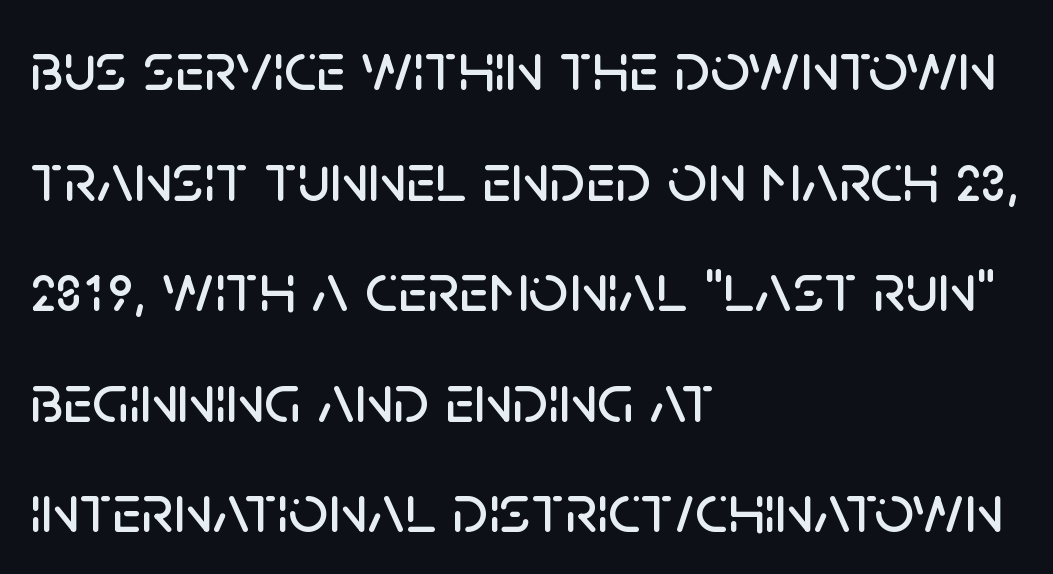
The image shows 70 px sans-serif type, upright; set left-aligned, normal line spacing (1.58x), normal letter spacing, not underlined; low stroke contrast and a large x-height.
